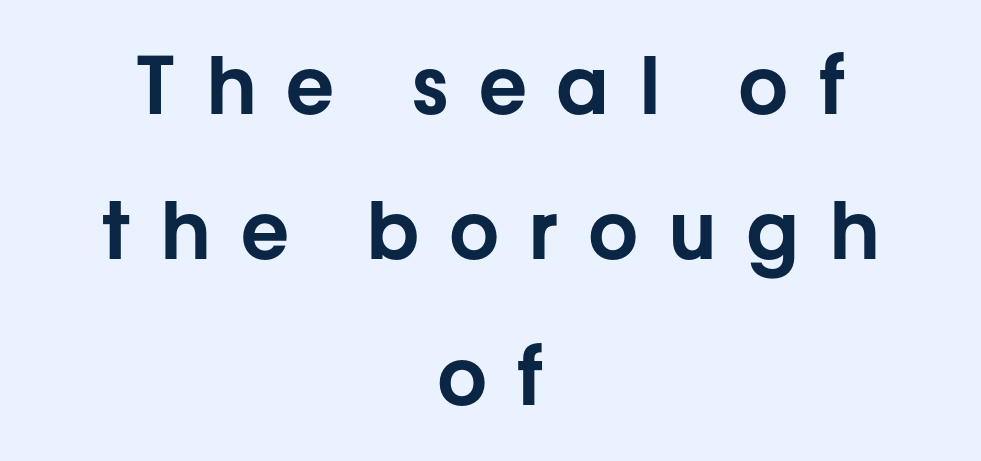
The image shows 79 px sans-serif type, upright; set centered, line spacing 1.84x, unusually wide letter spacing (+0.37 em), not underlined; low stroke contrast and a medium x-height.
